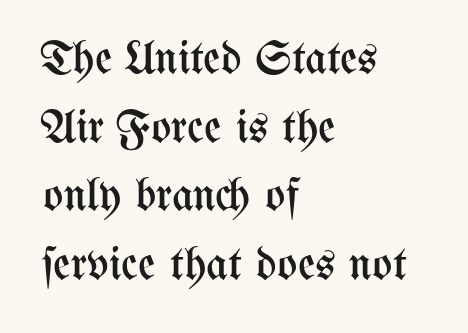
Has an underline been added? It has not. The letters stand upright; this is a roman face. Regular leading. Default kerning and tracking; the words read as compact shapes.
